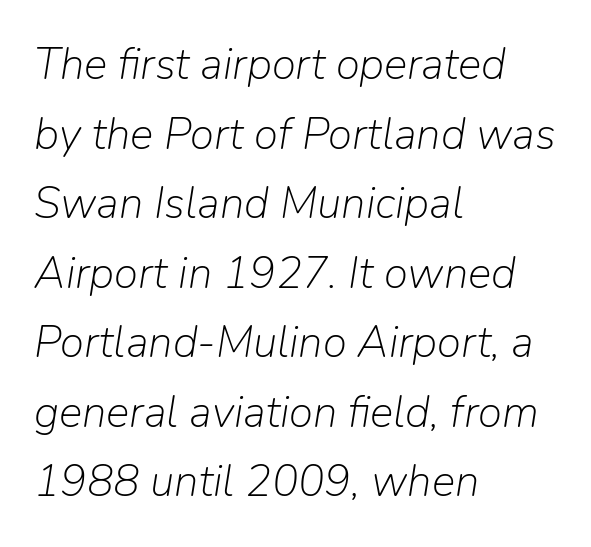
{"italic": "yes", "lean": "right", "slant_degrees": 9, "bold": "no", "weight": "light", "width": "normal", "stroke_contrast": "low", "x_height": "medium", "monospaced": "no", "underline": "no", "align": "left", "line_spacing": "normal", "line_spacing_ratio": 1.58, "letter_spacing": "normal", "letter_spacing_em": 0.0, "glyph_px": 44}
